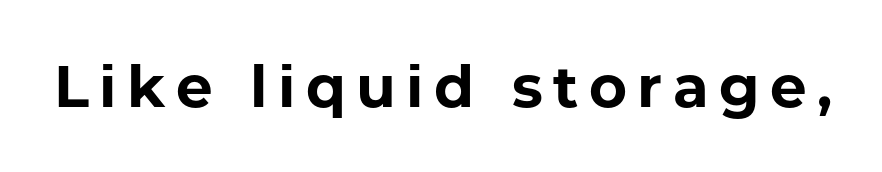
The image shows 58 px bold sans-serif type, upright; set not underlined; low stroke contrast and a medium x-height.
